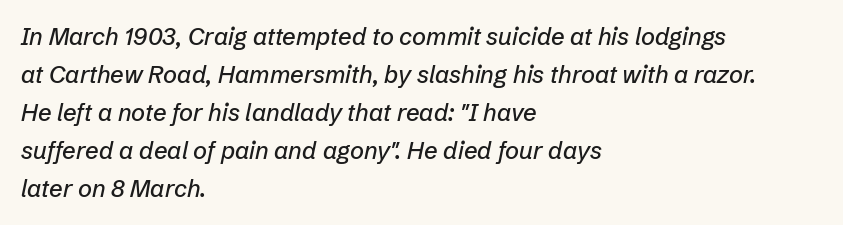
Posture: slanted. Has an underline been added? It has not. The type is set solid horizontally, with unmodified tracking. Line starts are locked; line ends wander. The space between consecutive lines is moderate.
